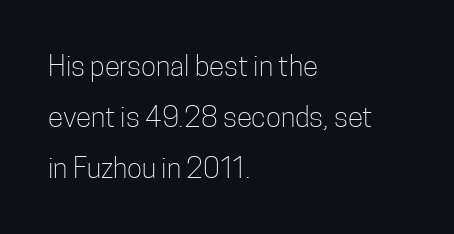
Varying glyph widths throughout — classic text-font behaviour. The lines in this sample share a left origin and differ only in where they stop. The rendering keeps characters at their native spacing. The lettering holds an erect, upright posture throughout. The text was rendered using a sans face with plain stroke endings.
